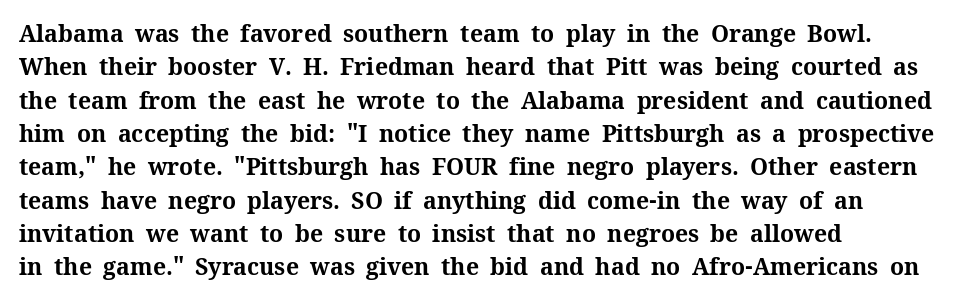
The image shows 23 px bold type, upright; set left-aligned, normal line spacing (1.45x), normal letter spacing, not underlined.
